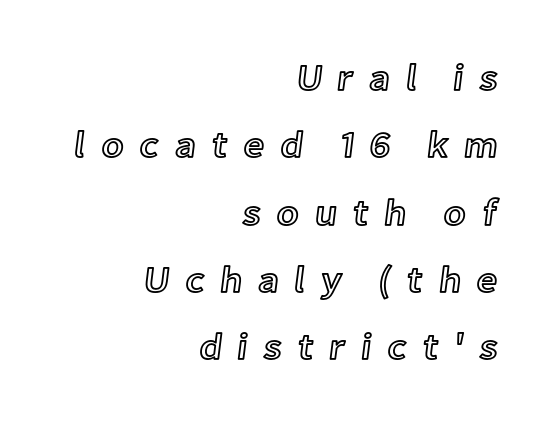
{"width": "normal", "x_height": "medium", "monospaced": "no", "underline": "no", "align": "right", "line_spacing_ratio": 1.82, "letter_spacing": "wide", "letter_spacing_em": 0.41, "glyph_px": 37}
